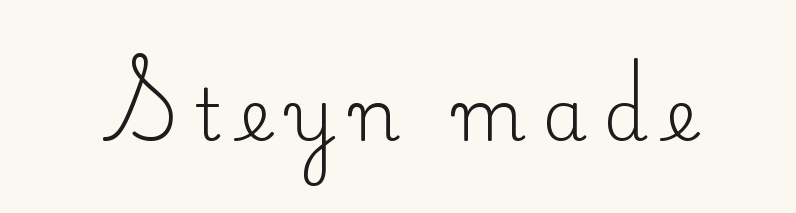
The image shows 71 px regular-weight type, upright; set unusually wide letter spacing (+0.24 em), not underlined; low stroke contrast and a small x-height.
